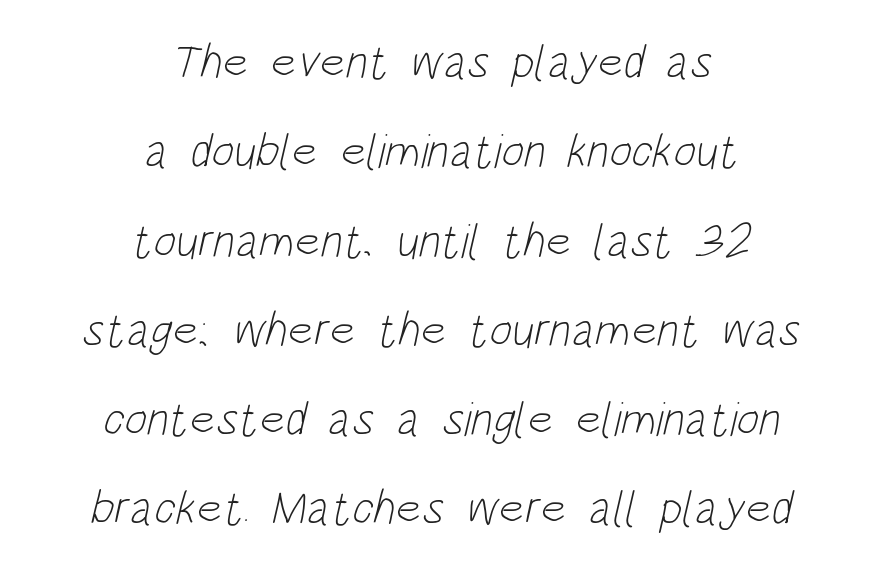
Q: Is the text bold? A: No.
Q: Is the typeface a serif or a sans-serif typeface? A: Sans-serif.
Q: Is the text underlined? A: No.
Q: How is the paragraph aligned? A: Centered.
Q: Is the spacing between letters normal or unusually wide? A: Normal.
Q: Width (condensed, normal, or wide)? A: Condensed.
Q: Stroke contrast? A: Low.
Q: x-height? A: Large.
Q: Monospaced? A: No.
